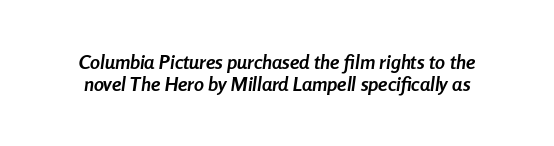
The image shows 20 px bold type, italic (leaning right); set tight line spacing (1.11x), normal letter spacing, not underlined.
